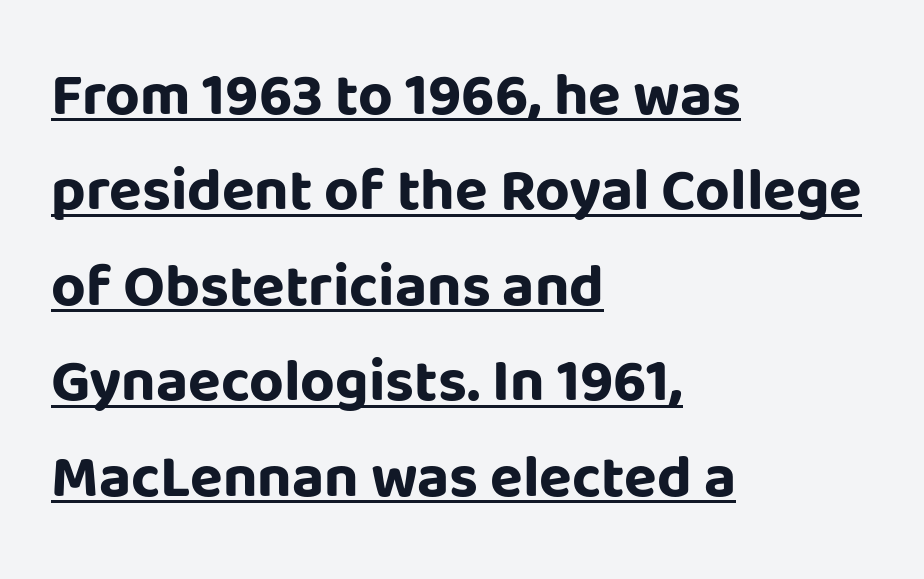
Each line starts at the same left margin while the right side varies. Here the designer chose a conventional face with non-uniform glyph widths. Does the weight exceed regular? Yes, all the way to bold. A continuous stroke trails under the words, as in a hyperlink. These lines were composed using upright roman letters. Letterform terminals end flat and unadorned throughout the passage.
